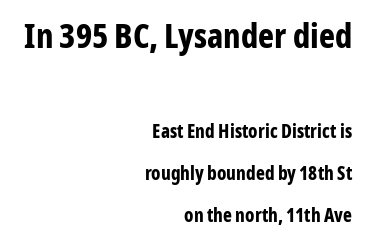
Q: Is the text bold? A: Yes.
Q: Is the text italic (slanted)? A: No, it is upright.
Q: Is the typeface a serif or a sans-serif typeface? A: Sans-serif.
Q: Is the text underlined? A: No.
Q: How is the paragraph aligned? A: Right-aligned.
Q: Is the spacing between letters normal or unusually wide? A: Normal.
Q: Is the spacing between lines tight, normal or loose? A: Loose.
Q: Which block of text is set in a larger size, the first (top) or the second (bottom)? A: The first (top) one.
Q: Width (condensed, normal, or wide)? A: Condensed.
Q: Stroke contrast? A: Low.
Q: x-height? A: Medium.
Q: Monospaced? A: No.
